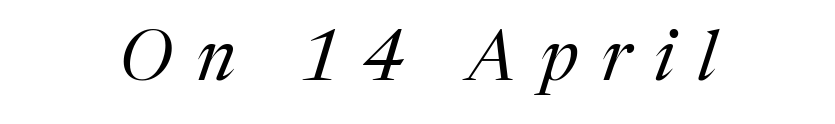
{"serif": "yes", "italic": "yes", "lean": "right", "slant_degrees": 17, "bold": "no", "weight": "regular", "width": "normal", "stroke_contrast": "medium", "x_height": "medium", "monospaced": "no", "underline": "no", "letter_spacing": "wide", "letter_spacing_em": 0.34, "glyph_px": 69}
